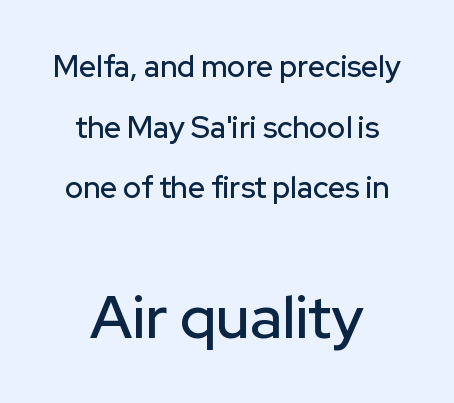
The image shows 60 px sans-serif type, upright; set centered, loose line spacing (2.02x), normal letter spacing, not underlined; the second (bottom) block is 2.0x larger; low stroke contrast and a medium x-height.
